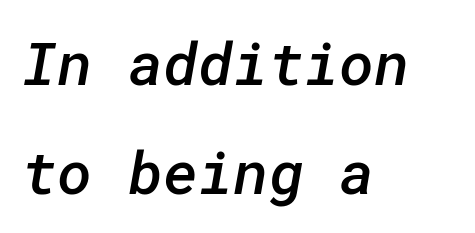
The image shows 60 px semibold sans-serif type; set left-aligned, line spacing 1.81x, normal letter spacing, not underlined; low stroke contrast and a medium x-height.
